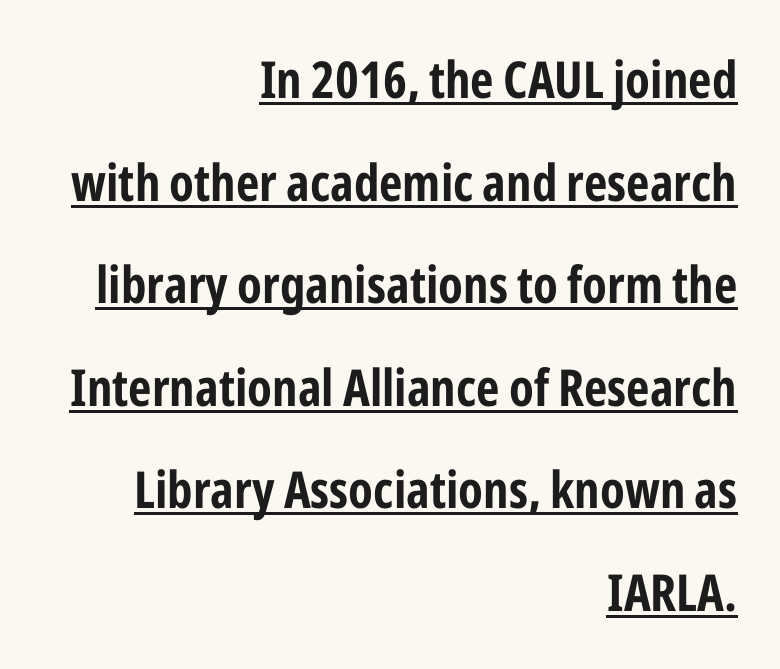
{"serif": "no", "italic": "no", "bold": "yes", "weight": "bold", "width": "condensed", "stroke_contrast": "low", "x_height": "medium", "monospaced": "no", "underline": "yes", "align": "right", "line_spacing": "loose", "line_spacing_ratio": 2.01, "letter_spacing": "normal", "letter_spacing_em": 0.0, "glyph_px": 51}
